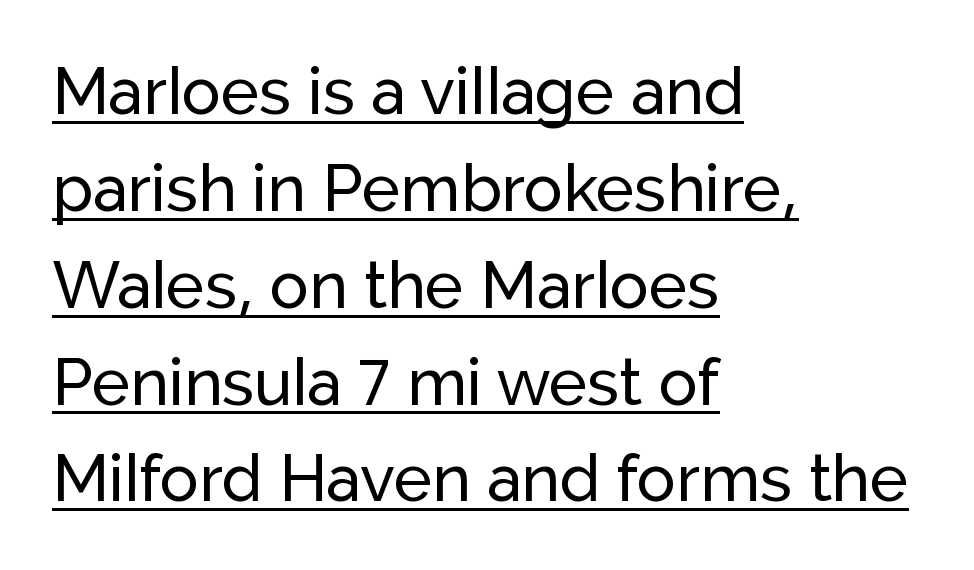
Successive baselines arrive at the customary interval. The letters advance in unequal steps, a hallmark of proportional type. Underlined type. All the whitespace from short lines collects on the right.
